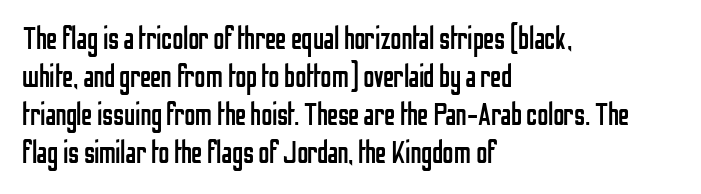
Q: Is the text bold? A: No.
Q: Is the text italic (slanted)? A: No, it is upright.
Q: Is the typeface a serif or a sans-serif typeface? A: Sans-serif.
Q: Is the text underlined? A: No.
Q: How is the paragraph aligned? A: Left-aligned.
Q: Is the spacing between letters normal or unusually wide? A: Normal.
Q: Width (condensed, normal, or wide)? A: Condensed.
Q: Stroke contrast? A: Low.
Q: x-height? A: Medium.
Q: Monospaced? A: No.
